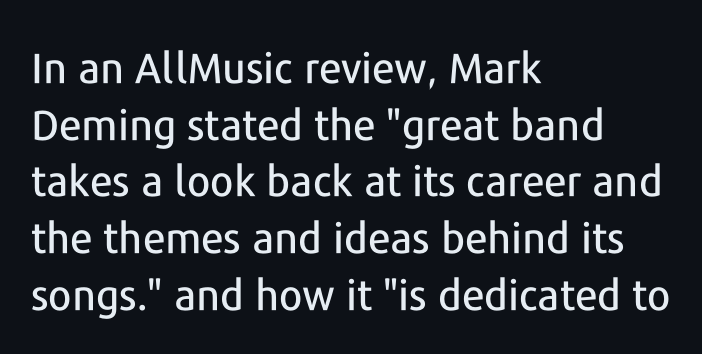
The space beneath each line is pristine and unruled. Unlike a traditional serif, this face leaves its strokes unadorned. Ordinary non-slanted type is in use. Leading: standard. The face used here is proportionally spaced, like ordinary book or web type. Honestly, the letter spacing is just normal — you wouldn't notice it.
